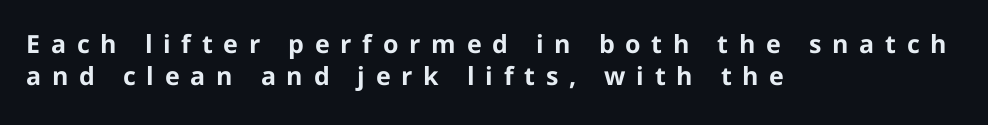
{"italic": "no", "bold": "yes", "underline": "no", "align": "left", "line_spacing": "normal", "line_spacing_ratio": 1.29, "letter_spacing": "wide", "letter_spacing_em": 0.43, "glyph_px": 25}
